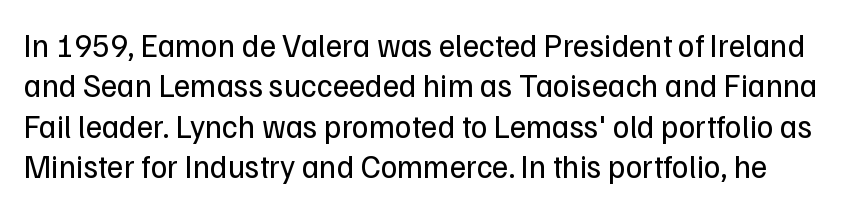
Rendered with straight, roman letterforms. The lines sit at an ordinary, default distance from one another. What stands out about the letter spacing? Nothing — it is the standard amount. The rendering shows plain stroke endings on the letterforms — a sans-serif design. Unmarked baselines from the first word to the last.
